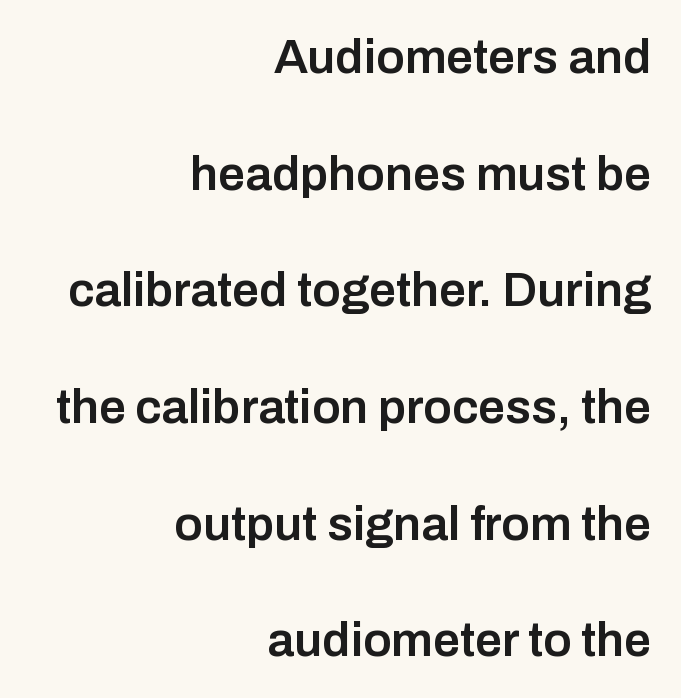
{"serif": "no", "italic": "no", "bold": "semi", "weight": "semibold", "width": "normal", "stroke_contrast": "low", "x_height": "medium", "monospaced": "no", "underline": "no", "align": "right", "line_spacing": "loose", "line_spacing_ratio": 2.43, "letter_spacing": "normal", "letter_spacing_em": 0.0, "glyph_px": 48}
